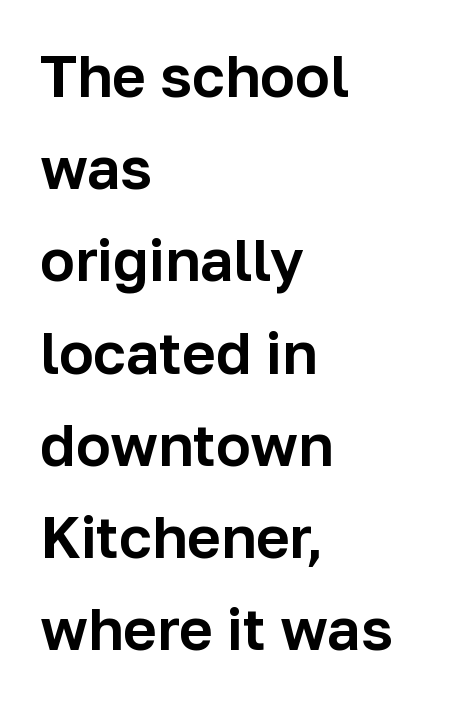
Q: Is the text italic (slanted)? A: No, it is upright.
Q: Is the typeface a serif or a sans-serif typeface? A: Sans-serif.
Q: Is the text underlined? A: No.
Q: How is the paragraph aligned? A: Left-aligned.
Q: Is the spacing between letters normal or unusually wide? A: Normal.
Q: Is the spacing between lines tight, normal or loose? A: Normal.
Q: Width (condensed, normal, or wide)? A: Normal.
Q: Stroke contrast? A: Low.
Q: x-height? A: Medium.
Q: Monospaced? A: No.
